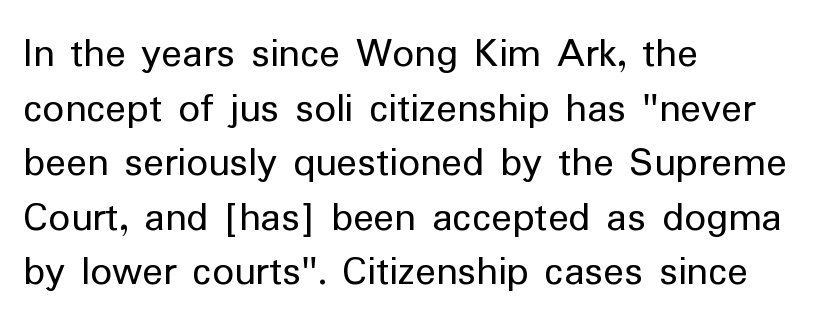
{"serif": "no", "italic": "no", "bold": "no", "weight": "regular", "width": "normal", "stroke_contrast": "low", "x_height": "medium", "monospaced": "no", "underline": "no", "align": "left", "line_spacing": "normal", "line_spacing_ratio": 1.27, "letter_spacing": "normal", "letter_spacing_em": 0.0, "glyph_px": 43}
